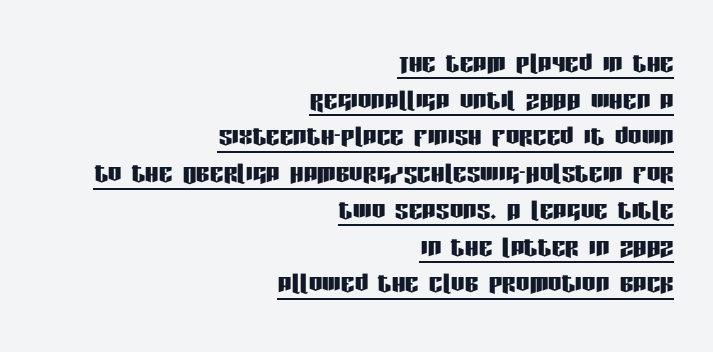
{"serif": "no", "italic": "no", "width": "condensed", "stroke_contrast": "low", "x_height": "large", "monospaced": "no", "underline": "yes", "align": "right", "line_spacing": "tight", "line_spacing_ratio": 1.08, "letter_spacing": "normal", "letter_spacing_em": 0.0, "glyph_px": 34}
